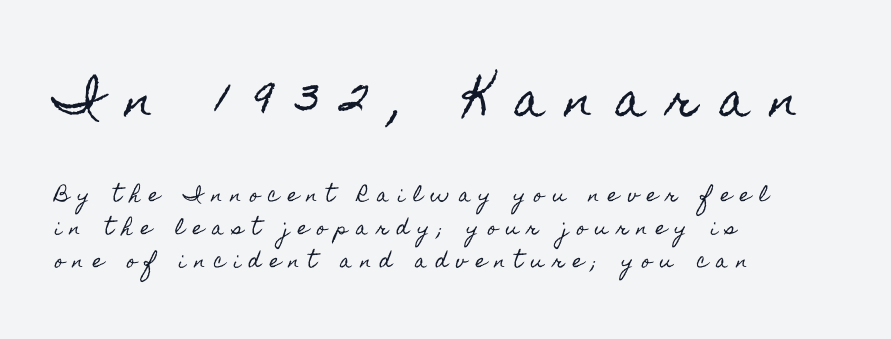
Q: Is the text italic (slanted)? A: Yes.
Q: Is the text underlined? A: No.
Q: How is the paragraph aligned? A: Left-aligned.
Q: Is the spacing between letters normal or unusually wide? A: Unusually wide.
Q: Which block of text is set in a larger size, the first (top) or the second (bottom)? A: The first (top) one.
Q: Width (condensed, normal, or wide)? A: Condensed.
Q: x-height? A: Small.
Q: Monospaced? A: No.
